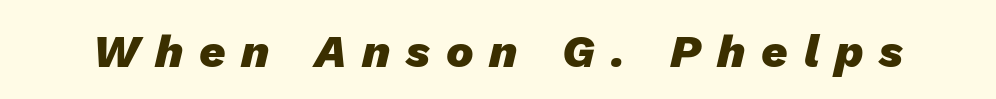
{"italic": "yes", "lean": "right", "slant_degrees": 13, "bold": "yes", "weight": "heavy", "width": "normal", "stroke_contrast": "low", "x_height": "medium", "monospaced": "no", "underline": "no", "letter_spacing": "wide", "letter_spacing_em": 0.34, "glyph_px": 46}
